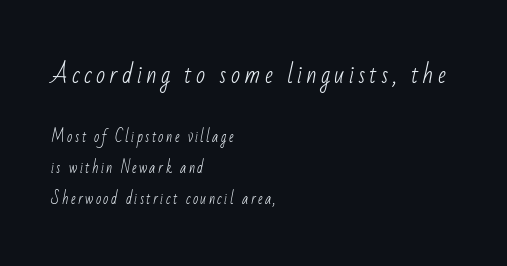
{"bold": "no", "underline": "no", "align": "left", "line_spacing": "loose", "line_spacing_ratio": 2.21, "larger_block": "first", "size_ratio": 1.71, "glyph_px": 24}
